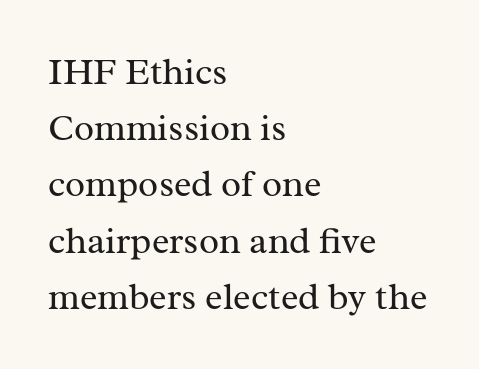
The image shows 37 px regular-weight serif type, upright; set left-aligned, normal line spacing (1.52x), normal letter spacing, not underlined; medium stroke contrast and a medium x-height.
